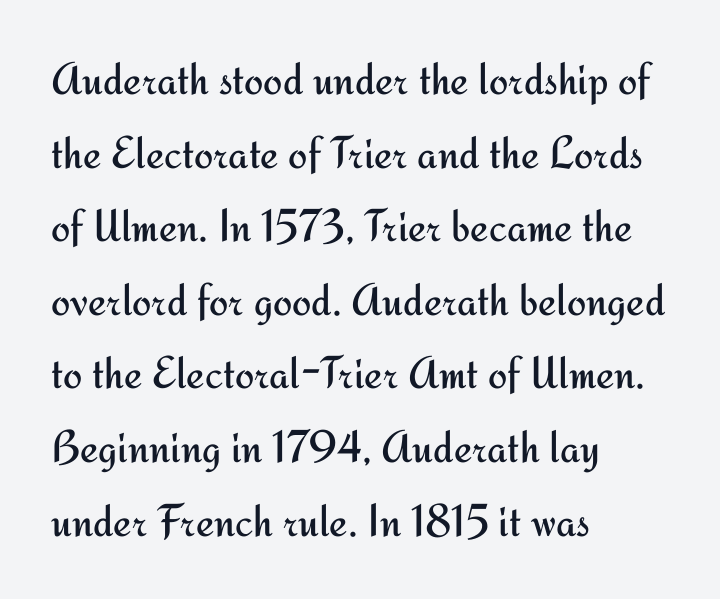
The image shows 46 px regular-weight sans-serif type, upright; set left-aligned, normal line spacing (1.6x), normal letter spacing, not underlined; medium stroke contrast and a small x-height.
